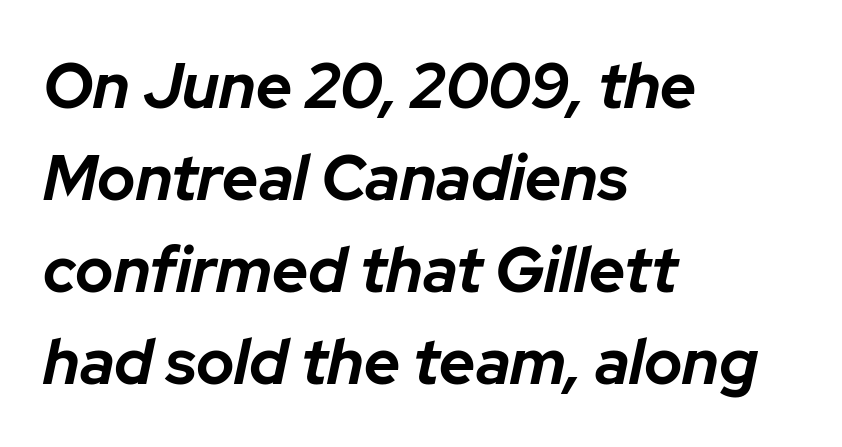
Strokes here are thick enough to call this a true bold. One glance says typical: line gaps are just what's usual. Posture: slanted. Beneath every word, the page is bare. Default kerning and tracking; the words read as compact shapes. The typesetter chose a ragged-right arrangement here.
